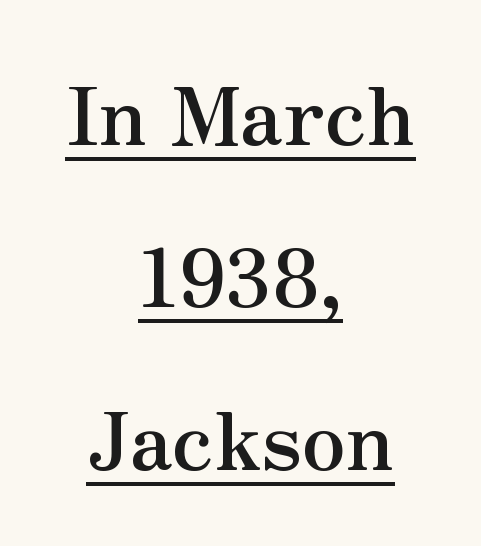
Strong, thick strokes mark this as bold type. Like a heading marked for emphasis, these lines bear an underscore. The typography opts for an upright posture over an oblique one. This sample has the flowing, uneven cadence of proportional lettering.
